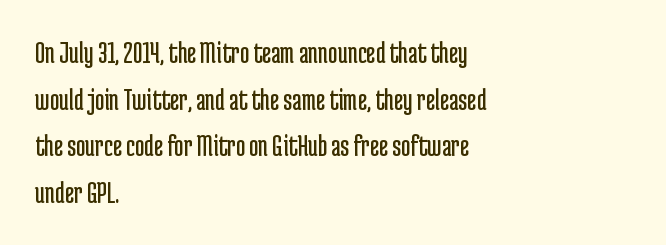
Q: Is the text bold? A: No.
Q: Is the text italic (slanted)? A: No, it is upright.
Q: Is the typeface a serif or a sans-serif typeface? A: Sans-serif.
Q: Is the text underlined? A: No.
Q: How is the paragraph aligned? A: Left-aligned.
Q: Is the spacing between letters normal or unusually wide? A: Normal.
Q: Is the spacing between lines tight, normal or loose? A: Normal.
Q: Width (condensed, normal, or wide)? A: Condensed.
Q: Stroke contrast? A: Low.
Q: x-height? A: Medium.
Q: Monospaced? A: No.
